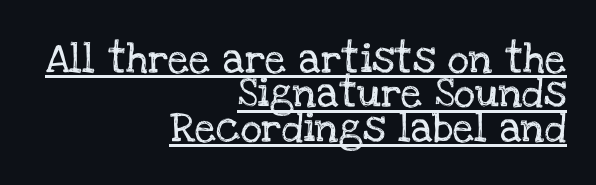
Has an underline been added? It has. Nothing unusual about the tracking: characters are spaced as the font intends. Compared with a flush-left layout, this one pins lines to the opposite, right side. The letters stand straight up with perfectly vertical stems.
